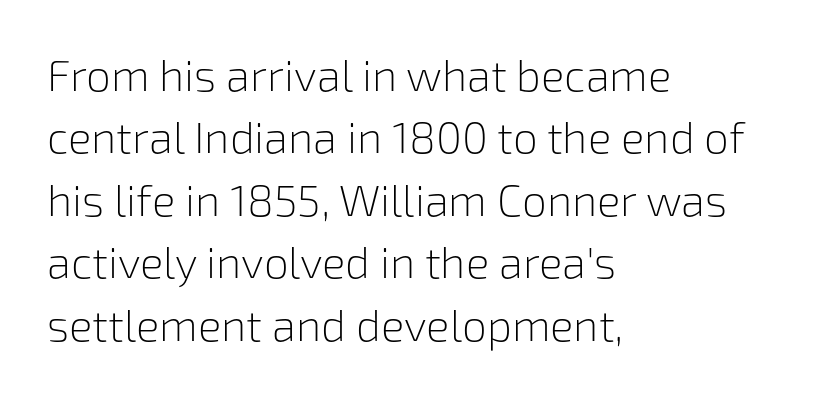
{"serif": "no", "italic": "no", "bold": "no", "weight": "light", "width": "normal", "stroke_contrast": "low", "x_height": "medium", "monospaced": "no", "underline": "no", "align": "left", "line_spacing": "normal", "line_spacing_ratio": 1.42, "letter_spacing": "normal", "letter_spacing_em": 0.0, "glyph_px": 44}
